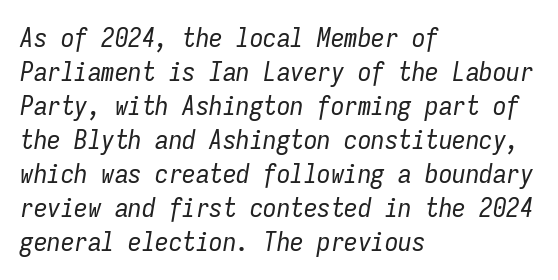
These lines sit exactly where default settings would place them. No word sits above an underline. The strokes are not fattened; the text isn't bold. Does extra space separate the letters? No, they use regular spacing.
